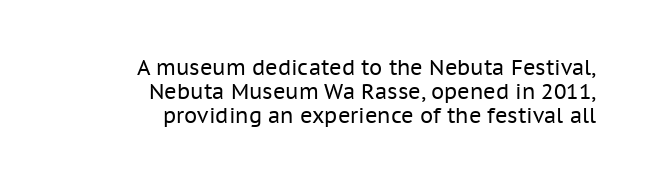
Q: Is the text bold? A: No.
Q: Is the text italic (slanted)? A: No, it is upright.
Q: Is the text underlined? A: No.
Q: How is the paragraph aligned? A: Right-aligned.
Q: Is the spacing between letters normal or unusually wide? A: Normal.
Q: Is the spacing between lines tight, normal or loose? A: Tight.
